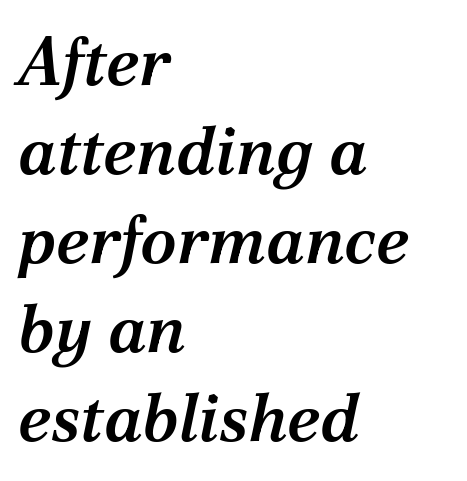
Here the designer chose a conventional face with non-uniform glyph widths. Slant detected: the letters are inclined. Moderately thickened strokes mark this as semibold type. Interline gaps are of average width in this sample. The paragraph shown leans on its left margin.
